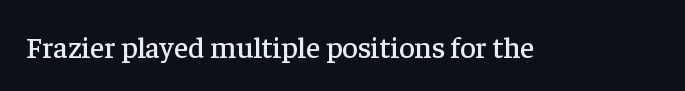
Rendered with straight, roman letterforms. Bare-footed words on every line. Note the varied advance widths — an 'i' is clearly narrower than an 'm'. The face used here is rendered with its standard letterfit.
